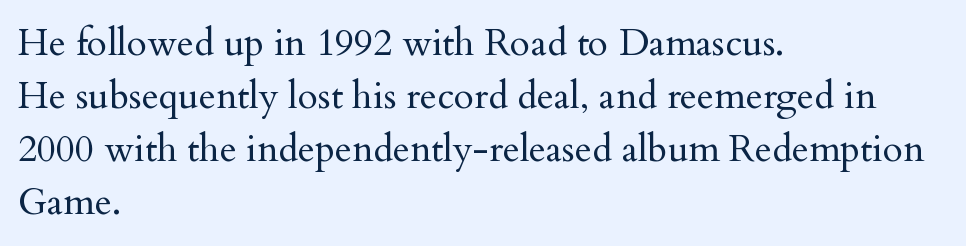
A typesetter would call this proportional, since set widths differ per character. Tracking here is standard; glyphs follow each other at the usual distance. Beneath every word, the page is bare. This is not heavy type; no bold has been used. Quick note: interline space is typical.
